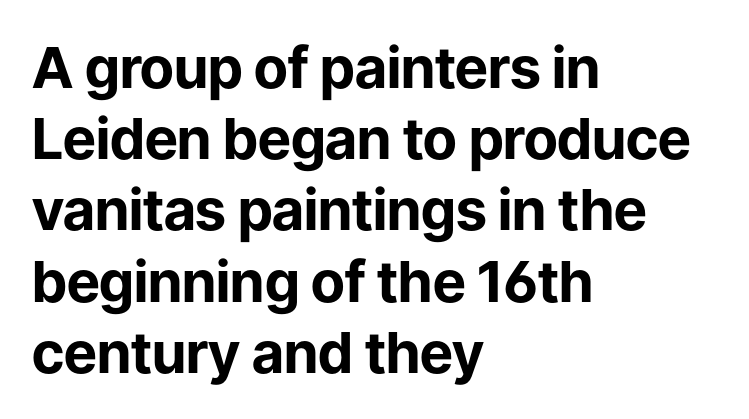
{"serif": "no", "italic": "no", "bold": "yes", "weight": "bold", "width": "normal", "stroke_contrast": "low", "x_height": "medium", "monospaced": "no", "underline": "no", "align": "left", "line_spacing": "normal", "line_spacing_ratio": 1.25, "letter_spacing": "normal", "letter_spacing_em": 0.0, "glyph_px": 57}
